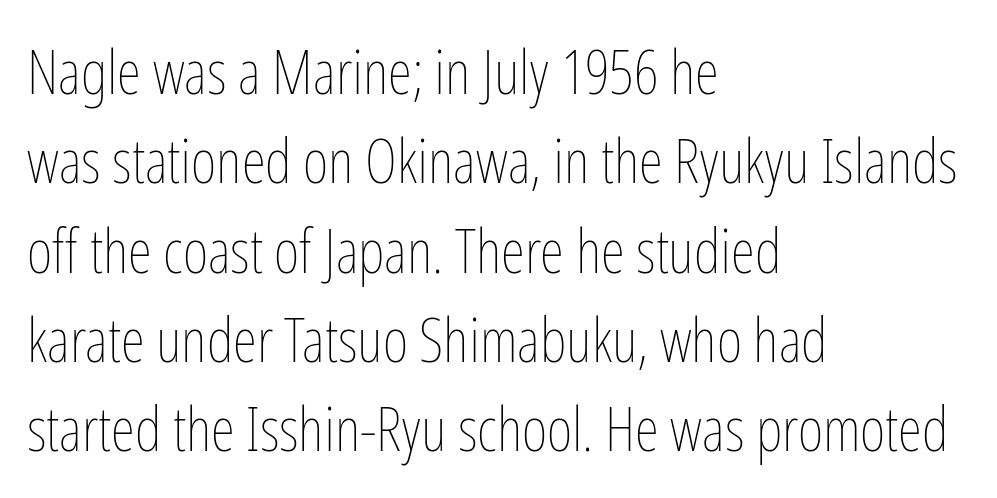
{"italic": "no", "bold": "no", "weight": "thin", "width": "condensed", "stroke_contrast": "low", "x_height": "medium", "monospaced": "no", "underline": "no", "align": "left", "line_spacing": "normal", "line_spacing_ratio": 1.44, "letter_spacing": "normal", "letter_spacing_em": 0.0, "glyph_px": 62}
